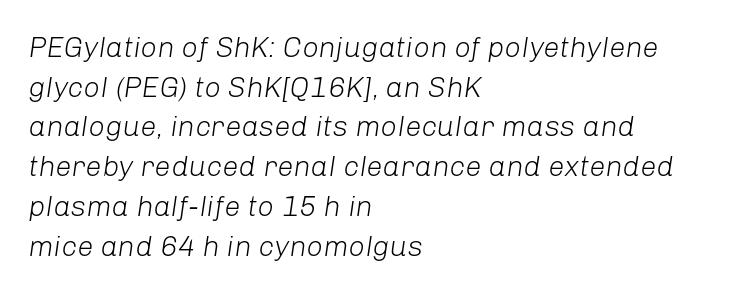
Nobody touched the tracking dial on this one. A light-to-regular cut is what we see here. You could not count columns in this text — the font is proportionally spaced. Interline gaps are of average width in this sample. Plain, unruled lines of type.
